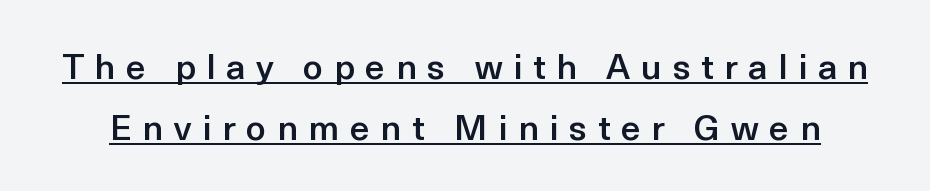
Each line of the rendering has a horizontal stroke beneath the glyphs. The typeface chosen for these lines omits serifs. Character widths vary here, with narrow letters taking less room than wide ones. Characters remain perfectly vertical along every line. The typesetting leans somewhat heavy: a semibold.
